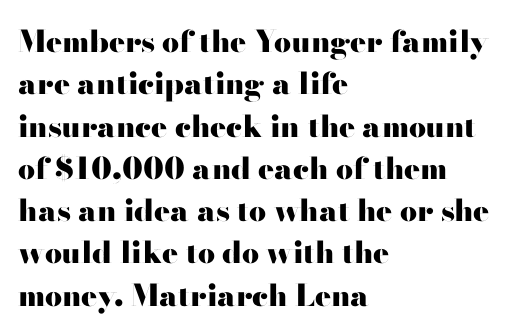
The image shows 30 px heavy, wide sans-serif type, upright; set left-aligned, normal line spacing (1.41x), normal letter spacing, not underlined; high stroke contrast and a small x-height.
